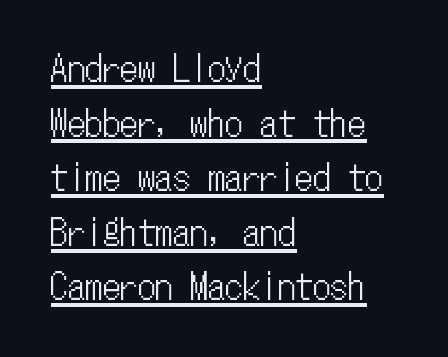
Q: Is the text italic (slanted)? A: No, it is upright.
Q: Is the text underlined? A: Yes.
Q: How is the paragraph aligned? A: Left-aligned.
Q: Is the spacing between letters normal or unusually wide? A: Normal.
Q: Is the spacing between lines tight, normal or loose? A: Normal.
Q: Width (condensed, normal, or wide)? A: Condensed.
Q: Stroke contrast? A: Low.
Q: x-height? A: Medium.
Q: Monospaced? A: Yes.
